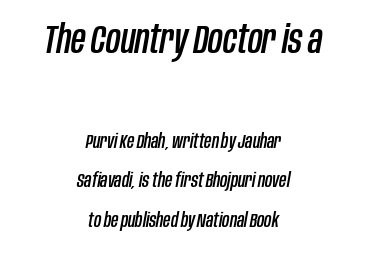
The image shows 40 px condensed type, italic (leaning right); set centered, loose line spacing (1.97x), normal letter spacing, not underlined; the first (top) block is 2.0x larger; low stroke contrast and a large x-height.
